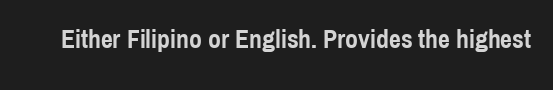
The image shows 26 px bold type, upright; set normal letter spacing, not underlined.
